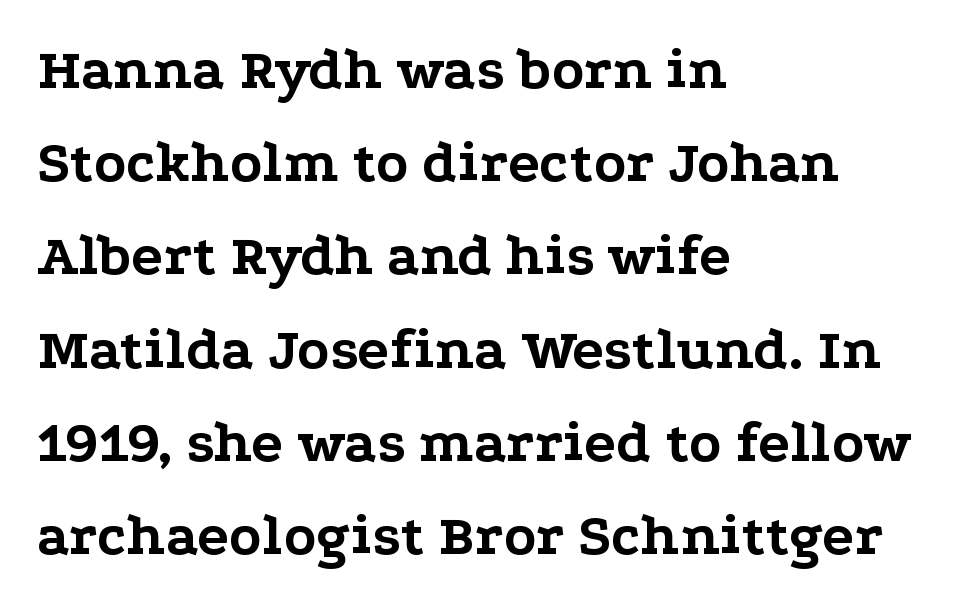
{"serif": "yes", "italic": "no", "bold": "yes", "weight": "bold", "width": "wide", "stroke_contrast": "low", "x_height": "medium", "monospaced": "no", "underline": "no", "align": "left", "line_spacing": "normal", "line_spacing_ratio": 1.58, "letter_spacing": "normal", "letter_spacing_em": 0.0, "glyph_px": 59}
